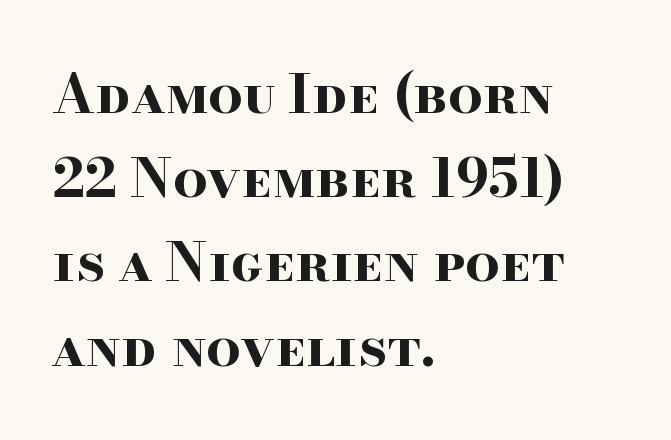
The image shows 54 px bold, wide serif type, upright; set left-aligned, normal line spacing (1.56x), normal letter spacing, not underlined; high stroke contrast and a small x-height.
